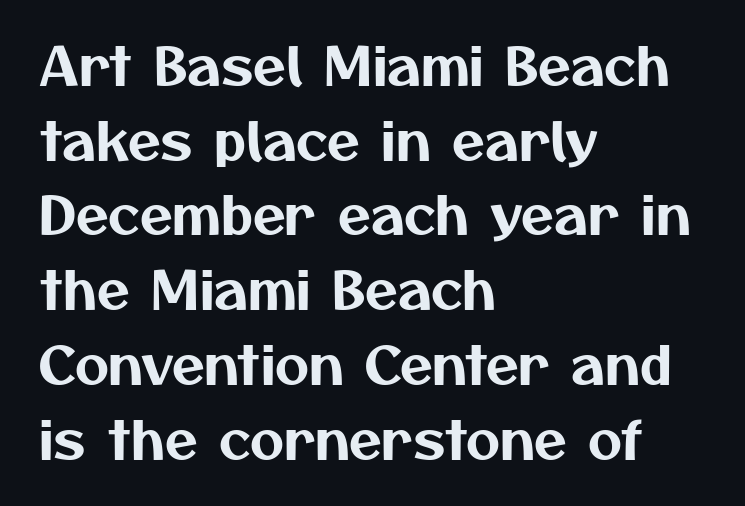
{"serif": "no", "width": "normal", "stroke_contrast": "medium", "x_height": "medium", "monospaced": "no", "underline": "no", "align": "left", "line_spacing": "normal", "line_spacing_ratio": 1.41, "letter_spacing": "normal", "letter_spacing_em": 0.0, "glyph_px": 53}
